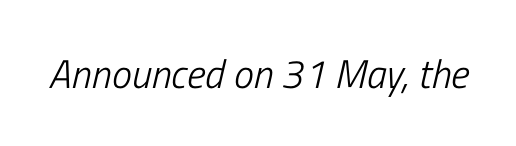
Q: Is the text bold? A: No.
Q: Is the text italic (slanted)? A: Yes, it leans right by about 13 degrees.
Q: Is the text underlined? A: No.
Q: Is the spacing between letters normal or unusually wide? A: Normal.
Q: Width (condensed, normal, or wide)? A: Condensed.
Q: Stroke contrast? A: Low.
Q: x-height? A: Medium.
Q: Monospaced? A: No.
